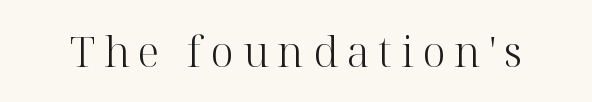
Q: Is the text bold? A: No.
Q: Is the text italic (slanted)? A: No, it is upright.
Q: Is the typeface a serif or a sans-serif typeface? A: Serif.
Q: Is the text underlined? A: No.
Q: Is the spacing between letters normal or unusually wide? A: Unusually wide.
Q: Width (condensed, normal, or wide)? A: Normal.
Q: Stroke contrast? A: High.
Q: x-height? A: Medium.
Q: Monospaced? A: No.
